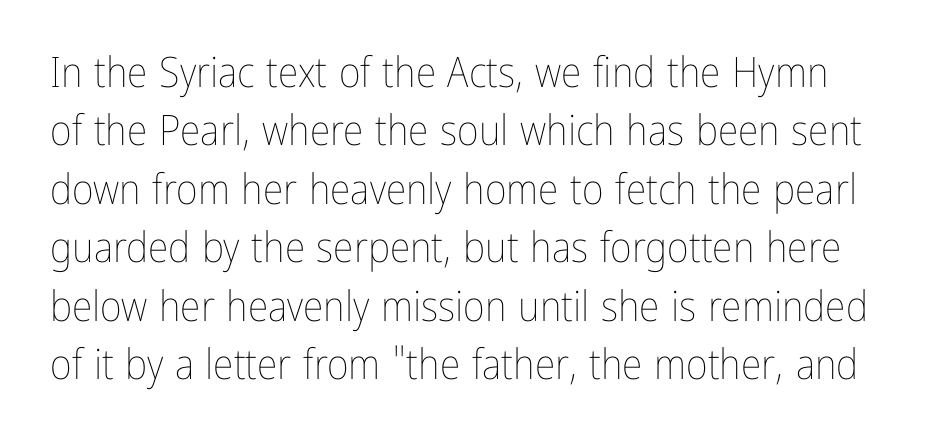
Q: Is the text bold? A: No.
Q: Is the text italic (slanted)? A: No, it is upright.
Q: Is the text underlined? A: No.
Q: Is the spacing between letters normal or unusually wide? A: Normal.
Q: Is the spacing between lines tight, normal or loose? A: Normal.
Q: Width (condensed, normal, or wide)? A: Condensed.
Q: Stroke contrast? A: Low.
Q: x-height? A: Medium.
Q: Monospaced? A: No.
